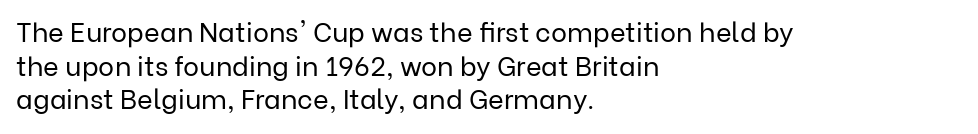
The image shows 27 px text type, upright; set left-aligned, normal line spacing (1.25x), normal letter spacing, not underlined.
